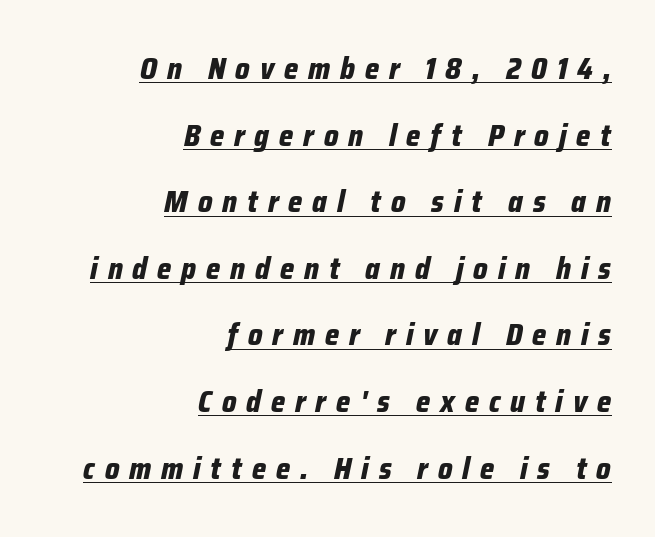
{"italic": "yes", "lean": "right", "slant_degrees": 12, "bold": "yes", "weight": "bold", "width": "condensed", "stroke_contrast": "low", "x_height": "medium", "monospaced": "no", "underline": "yes", "align": "right", "line_spacing": "loose", "line_spacing_ratio": 2.22, "letter_spacing": "wide", "letter_spacing_em": 0.33, "glyph_px": 30}
